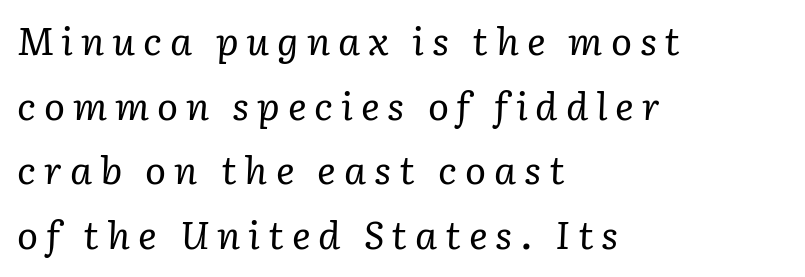
{"serif": "yes", "italic": "yes", "lean": "right", "slant_degrees": 3, "bold": "no", "weight": "regular", "width": "normal", "stroke_contrast": "low", "x_height": "medium", "monospaced": "no", "underline": "no", "align": "left", "line_spacing": "normal", "line_spacing_ratio": 1.66, "letter_spacing": "wide", "letter_spacing_em": 0.2, "glyph_px": 39}
